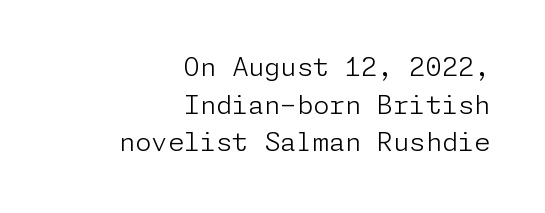
Leading matches the norm, producing a regular column. What stands out about the letter spacing? Nothing — it is the standard amount. The paragraph has a hard right edge and a soft left edge. Check the space under the baseline: it is left empty. Heft: none added — not bold.
